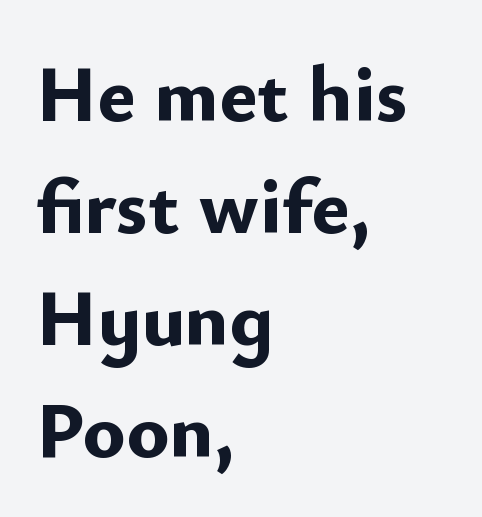
Q: Is the text bold? A: Yes.
Q: Is the text italic (slanted)? A: No, it is upright.
Q: Is the typeface a serif or a sans-serif typeface? A: Sans-serif.
Q: Is the text underlined? A: No.
Q: How is the paragraph aligned? A: Left-aligned.
Q: Is the spacing between letters normal or unusually wide? A: Normal.
Q: Is the spacing between lines tight, normal or loose? A: Normal.
Q: Width (condensed, normal, or wide)? A: Normal.
Q: Stroke contrast? A: Low.
Q: x-height? A: Small.
Q: Monospaced? A: No.
